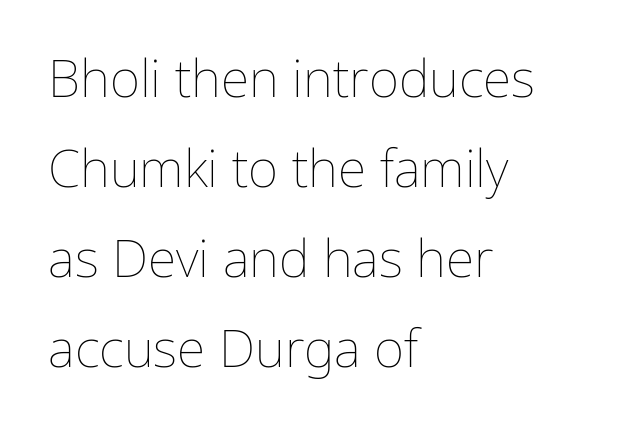
{"italic": "no", "bold": "no", "weight": "thin", "width": "normal", "stroke_contrast": "low", "x_height": "medium", "monospaced": "no", "underline": "no", "align": "left", "line_spacing_ratio": 1.73, "letter_spacing": "normal", "letter_spacing_em": 0.0, "glyph_px": 52}
